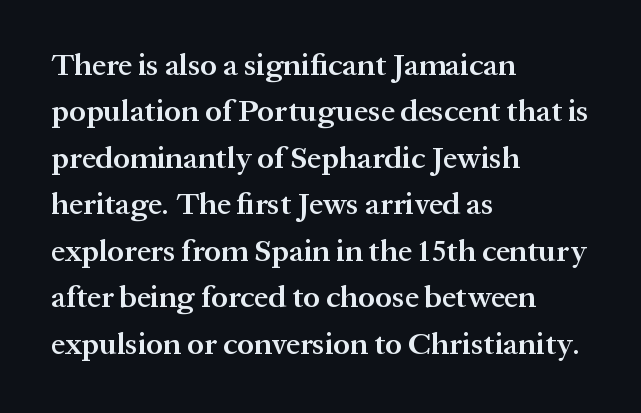
Classification — serif. Upright lettering throughout. A clean baseline with only descenders dipping below it. The vertical gap from one line to the next is medium. No extra tracking has been applied to these lines. Varying glyph widths throughout — classic text-font behaviour.
